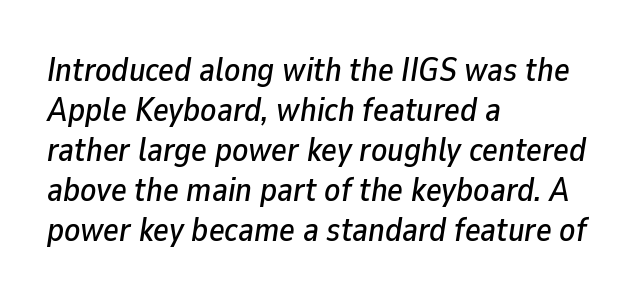
The image shows 33 px text type, italic (leaning right); set left-aligned, line spacing 1.21x, normal letter spacing, not underlined; low stroke contrast and a medium x-height.
